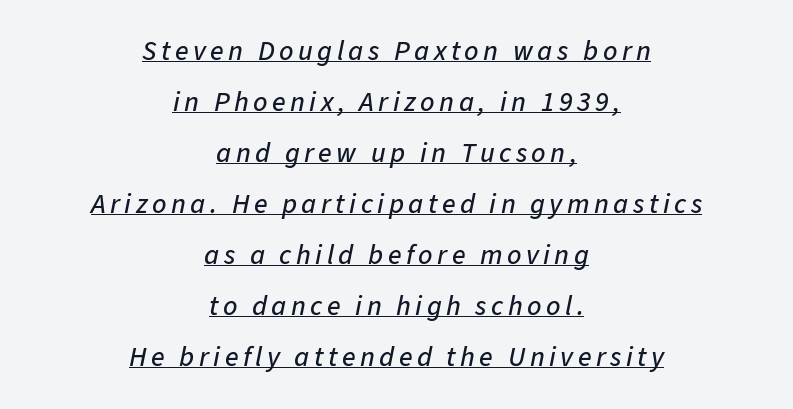
Quick note: italic. Where is the straight margin? There isn't one; the lines are centered. The sample's only ornament is a line tracing under the words. Do the characters align in a grid? No, the font is proportional.
